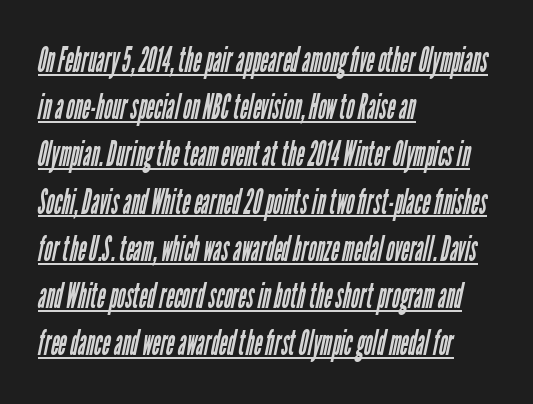
Q: Is the text bold? A: No.
Q: Is the typeface a serif or a sans-serif typeface? A: Sans-serif.
Q: Is the text underlined? A: Yes.
Q: How is the paragraph aligned? A: Left-aligned.
Q: Is the spacing between letters normal or unusually wide? A: Normal.
Q: Is the spacing between lines tight, normal or loose? A: Normal.
Q: Width (condensed, normal, or wide)? A: Condensed.
Q: Stroke contrast? A: Low.
Q: x-height? A: Medium.
Q: Monospaced? A: No.
